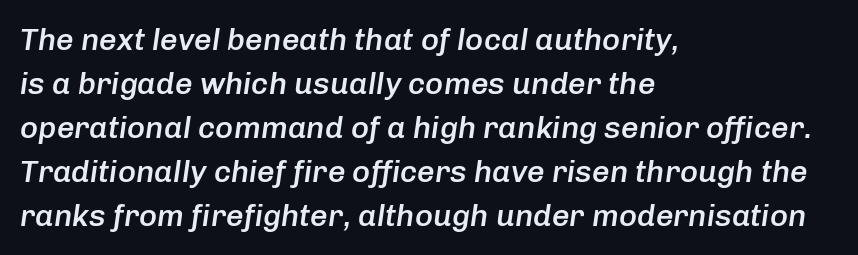
{"italic": "yes", "lean": "right", "slant_degrees": 8, "bold": "semi", "weight": "semibold", "width": "normal", "stroke_contrast": "low", "x_height": "medium", "monospaced": "no", "underline": "no", "align": "left", "line_spacing": "normal", "line_spacing_ratio": 1.42, "letter_spacing": "normal", "letter_spacing_em": 0.0, "glyph_px": 31}
